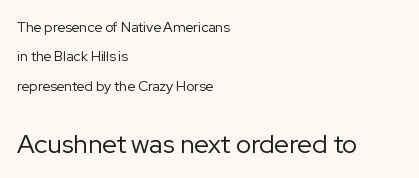
The specimen reads as upright at a glance. All the whitespace from short lines collects on the right. Between these two stacked blocks, the lower one wins on size. The passage shown is not bold in any degree. Clear beneath every line of the passage.
